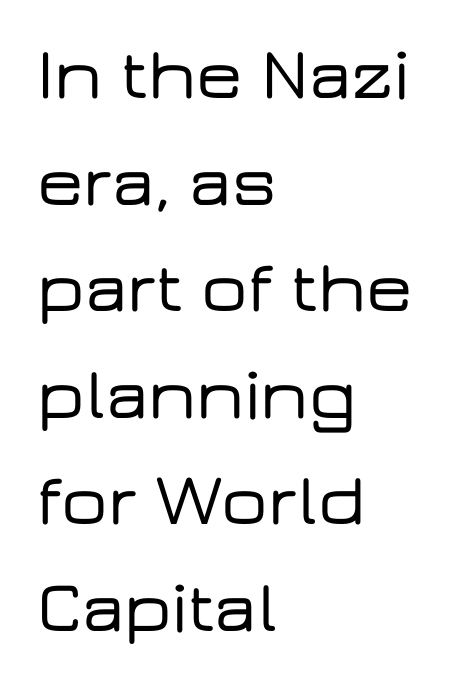
Q: Is the text italic (slanted)? A: No, it is upright.
Q: Is the typeface a serif or a sans-serif typeface? A: Sans-serif.
Q: Is the text underlined? A: No.
Q: How is the paragraph aligned? A: Left-aligned.
Q: Is the spacing between letters normal or unusually wide? A: Normal.
Q: Is the spacing between lines tight, normal or loose? A: Normal.
Q: Width (condensed, normal, or wide)? A: Wide.
Q: Stroke contrast? A: Low.
Q: x-height? A: Medium.
Q: Monospaced? A: No.
